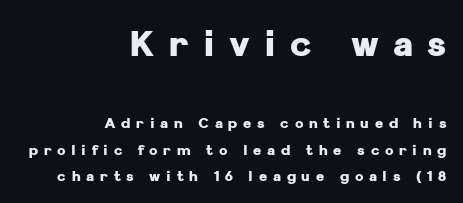
Q: Is the text bold? A: Yes.
Q: Is the text italic (slanted)? A: No, it is upright.
Q: Is the typeface a serif or a sans-serif typeface? A: Sans-serif.
Q: Is the text underlined? A: No.
Q: How is the paragraph aligned? A: Right-aligned.
Q: Is the spacing between letters normal or unusually wide? A: Unusually wide.
Q: Is the spacing between lines tight, normal or loose? A: Loose.
Q: Which block of text is set in a larger size, the first (top) or the second (bottom)? A: The first (top) one.
Q: Width (condensed, normal, or wide)? A: Normal.
Q: Stroke contrast? A: Low.
Q: x-height? A: Medium.
Q: Monospaced? A: No.
